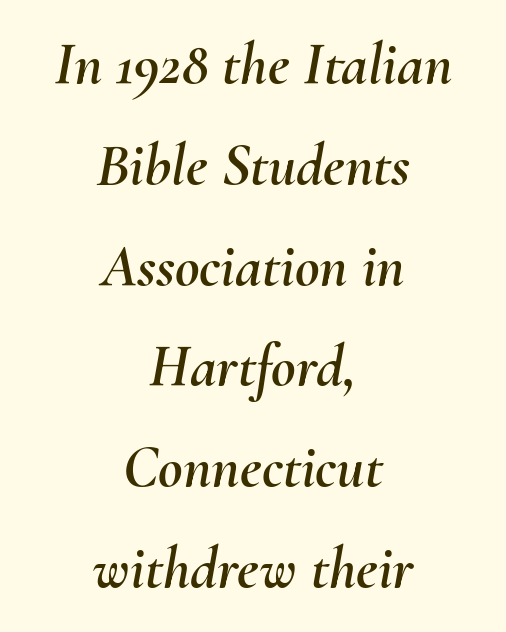
The rag falls on both sides of this text block equally. Spacing between characters is what you'd get straight out of the box. Yep, that's italic — everything's leaning. The passage shown stacks its lines at a standard gap. The baseline area is clear.
